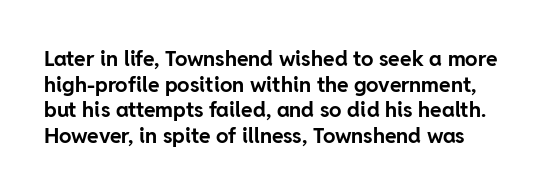
Lines of text with bare space underneath. This rendering leaves character spacing at its baseline value. These lines were composed using upright roman letters. These lines carry a lot of weight — the face is fully bold.
